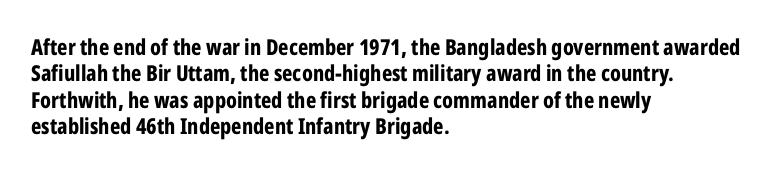
Q: Is the text bold? A: Yes.
Q: Is the text italic (slanted)? A: No, it is upright.
Q: Is the text underlined? A: No.
Q: How is the paragraph aligned? A: Left-aligned.
Q: Is the spacing between letters normal or unusually wide? A: Normal.
